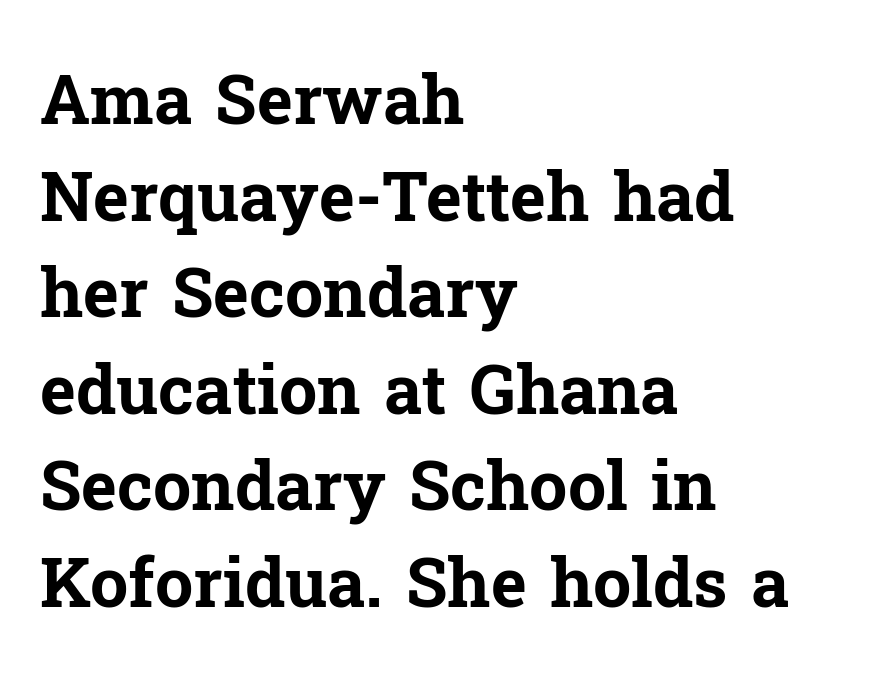
This sample has the flowing, uneven cadence of proportional lettering. Summary of weight: heavy, a full bold. The rendering uses a moderate line-height, typical for paragraphs. Left-aligned paragraph, ragged on the right. Examine the stroke ends and you'll spot serifs.
